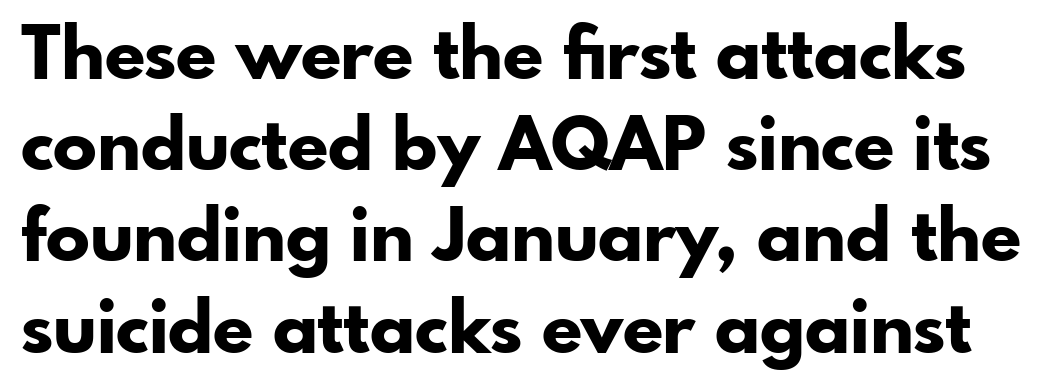
The image shows 73 px bold sans-serif type, upright; set normal line spacing (1.25x), normal letter spacing, not underlined; low stroke contrast and a small x-height.
